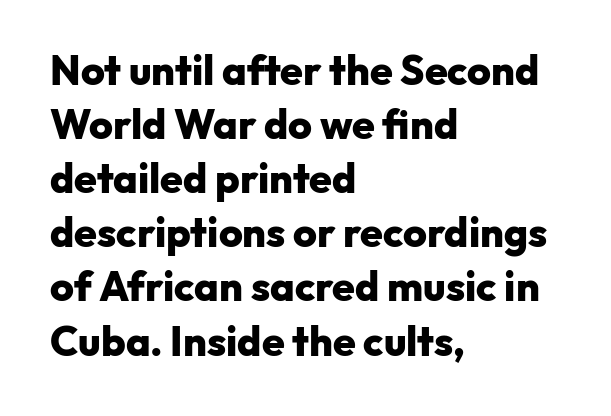
Note: no serifs on the glyphs. The space beneath each line is pristine and unruled. The sample has been set heavy, in full bold. Does extra space separate the letters? No, they use regular spacing.
